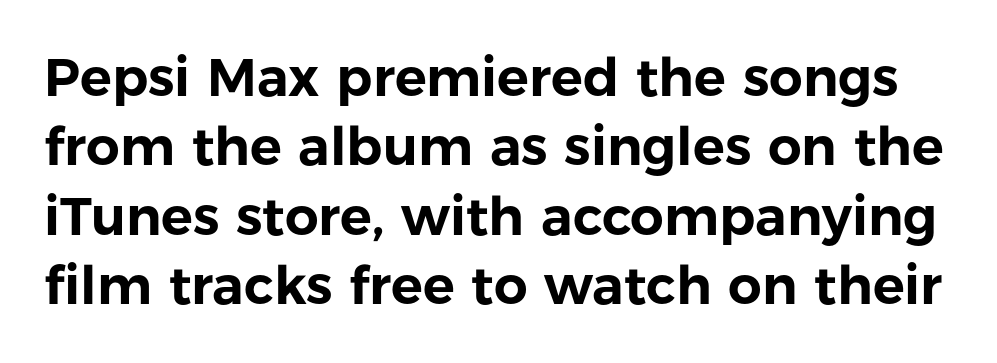
Examine the stroke ends and you'll find no serifs. A roman cut, with each character standing at attention. This rendering features lettering with no underline. Proportional: the letters do not fall into vertical columns.
